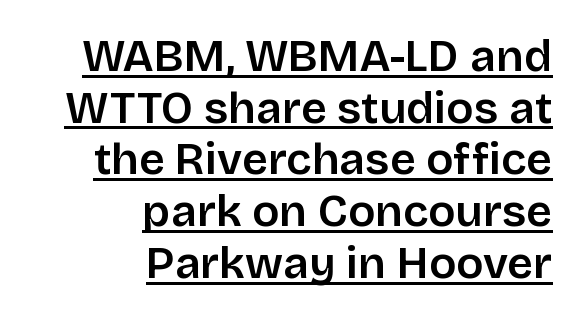
The image shows 45 px semibold sans-serif type, upright; set right-aligned, tight line spacing (1.15x), normal letter spacing, underlined; low stroke contrast and a large x-height.
